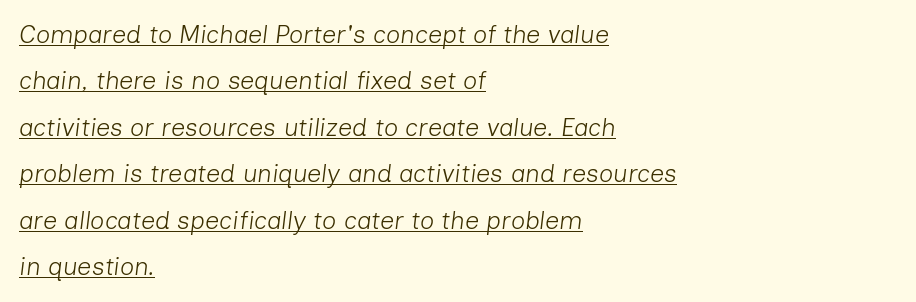
Q: Is the text bold? A: No.
Q: Is the text italic (slanted)? A: Yes, it leans right by about 7 degrees.
Q: Is the text underlined? A: Yes.
Q: How is the paragraph aligned? A: Left-aligned.
Q: Is the spacing between letters normal or unusually wide? A: Normal.
